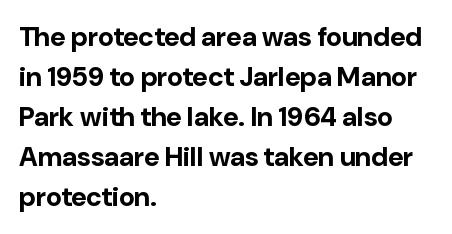
The image shows 27 px bold type, upright; set left-aligned, normal line spacing (1.48x), normal letter spacing, not underlined.
